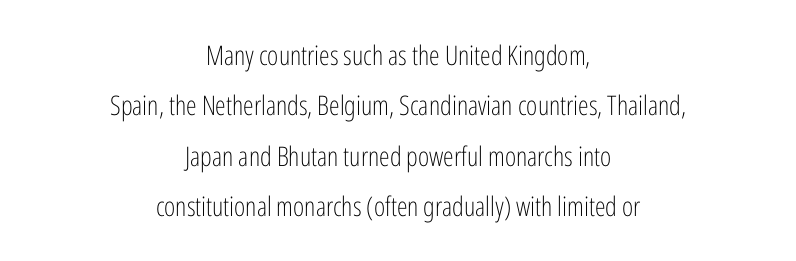
The image shows 27 px text type, upright; set centered, line spacing 1.87x, normal letter spacing, not underlined.
